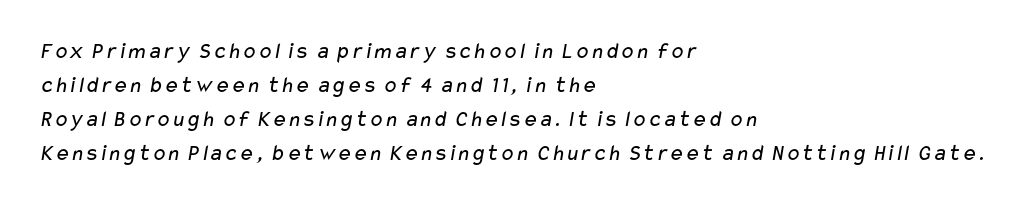
The image shows 23 px text type; set left-aligned, normal line spacing (1.48x), normal letter spacing, not underlined.
